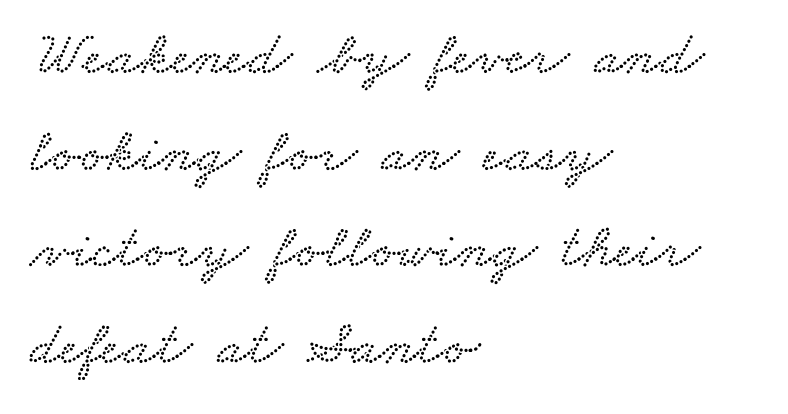
{"width": "wide", "stroke_contrast": "low", "x_height": "small", "monospaced": "no", "underline": "no", "align": "left", "line_spacing": "normal", "line_spacing_ratio": 1.56, "letter_spacing": "normal", "letter_spacing_em": 0.0, "glyph_px": 62}
